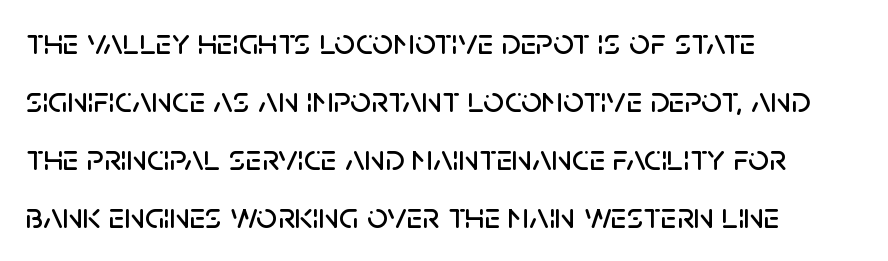
Leading: standard. This sample uses an upright cut, with every glyph sitting square on the baseline. The baseline area is clear. Letter spacing: default. The letters carry no serifs — their stems end cleanly without finishing strokes. Casual observation: everything's shoved over to the left.
